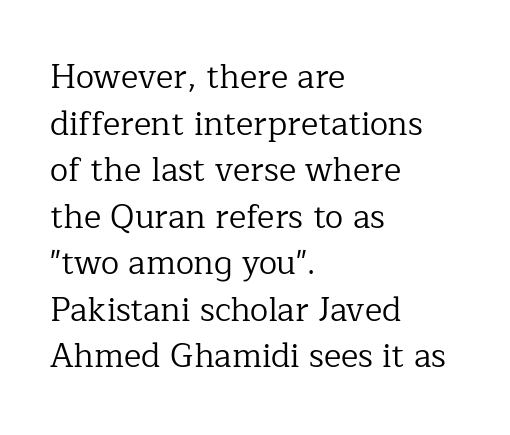
{"serif": "yes", "italic": "no", "bold": "no", "weight": "regular", "width": "normal", "stroke_contrast": "low", "x_height": "medium", "monospaced": "no", "underline": "no", "align": "left", "line_spacing": "normal", "line_spacing_ratio": 1.41, "letter_spacing": "normal", "letter_spacing_em": 0.0, "glyph_px": 33}
